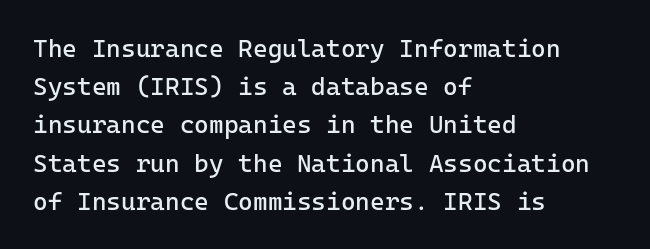
The image shows 25 px text type, upright; set left-aligned, normal line spacing (1.53x), normal letter spacing, not underlined.
